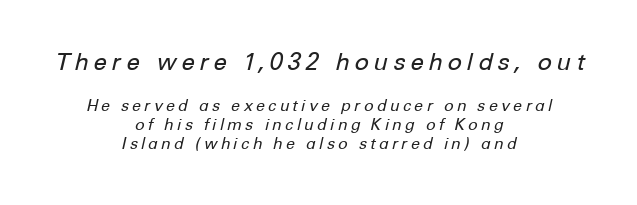
Q: Is the text bold? A: No.
Q: Is the text italic (slanted)? A: Yes, it leans right by about 12 degrees.
Q: Is the text underlined? A: No.
Q: How is the paragraph aligned? A: Centered.
Q: Which block of text is set in a larger size, the first (top) or the second (bottom)? A: The first (top) one.
